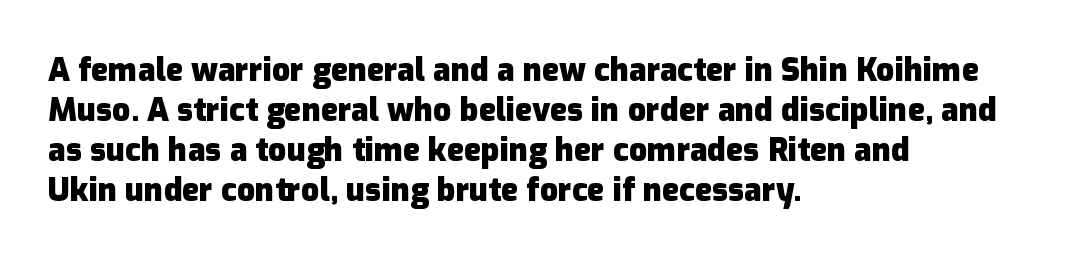
Q: Is the text bold? A: Yes.
Q: Is the text italic (slanted)? A: No, it is upright.
Q: Is the typeface a serif or a sans-serif typeface? A: Sans-serif.
Q: Is the text underlined? A: No.
Q: How is the paragraph aligned? A: Left-aligned.
Q: Is the spacing between letters normal or unusually wide? A: Normal.
Q: Is the spacing between lines tight, normal or loose? A: Normal.
Q: Width (condensed, normal, or wide)? A: Normal.
Q: Stroke contrast? A: Low.
Q: x-height? A: Medium.
Q: Monospaced? A: No.
